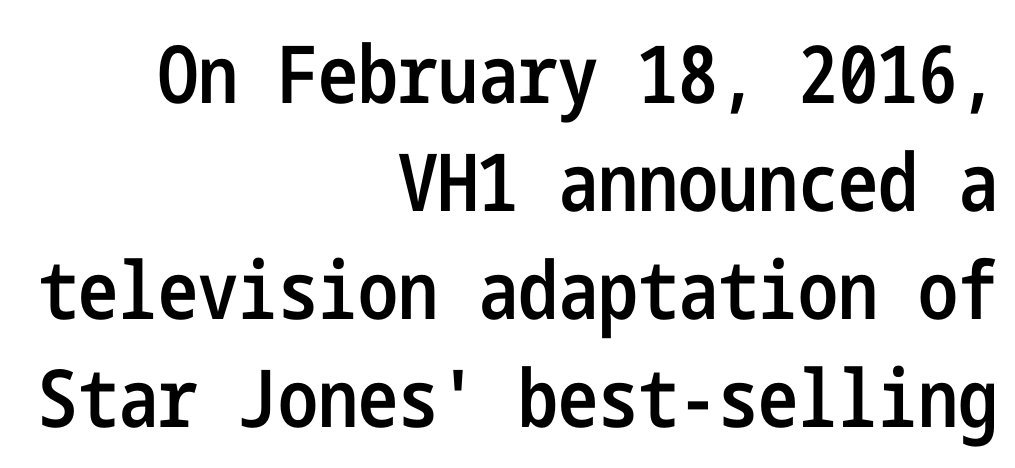
Q: Is the text bold? A: Semi-bold.
Q: Is the text italic (slanted)? A: No, it is upright.
Q: Is the typeface a serif or a sans-serif typeface? A: Sans-serif.
Q: Is the text underlined? A: No.
Q: How is the paragraph aligned? A: Right-aligned.
Q: Is the spacing between letters normal or unusually wide? A: Normal.
Q: Is the spacing between lines tight, normal or loose? A: Normal.
Q: Width (condensed, normal, or wide)? A: Condensed.
Q: Stroke contrast? A: Low.
Q: x-height? A: Medium.
